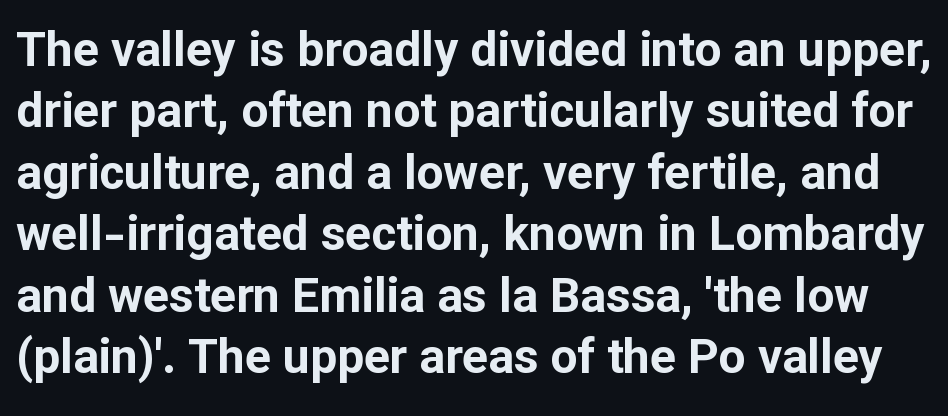
The image shows 48 px bold sans-serif type, upright; set normal line spacing (1.28x), normal letter spacing, not underlined; low stroke contrast and a medium x-height.
